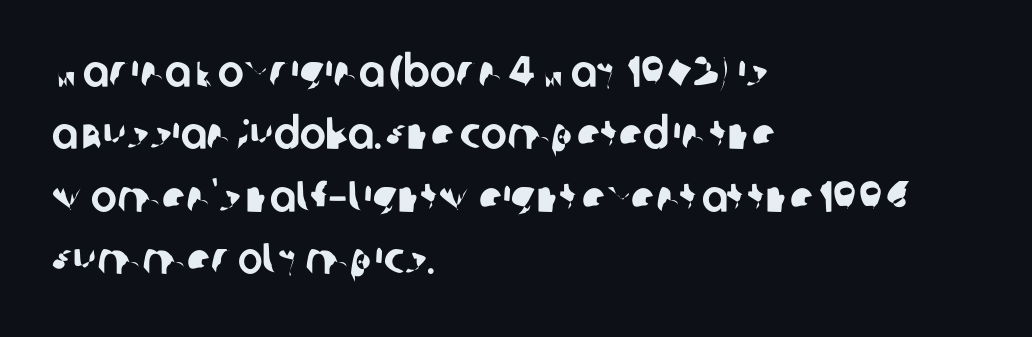
{"serif": "no", "width": "normal", "stroke_contrast": "low", "x_height": "large", "monospaced": "no", "underline": "no", "align": "left", "line_spacing": "normal", "line_spacing_ratio": 1.42, "letter_spacing": "normal", "letter_spacing_em": 0.0, "glyph_px": 44}
